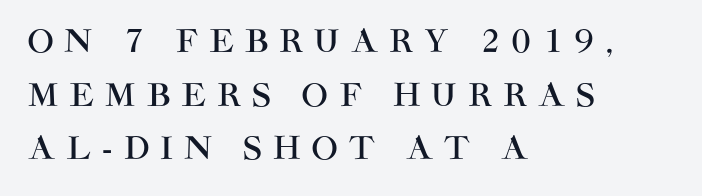
{"serif": "no", "italic": "no", "width": "normal", "stroke_contrast": "high", "x_height": "large", "monospaced": "no", "underline": "no", "align": "left", "line_spacing_ratio": 1.73, "letter_spacing": "wide", "letter_spacing_em": 0.36, "glyph_px": 31}
